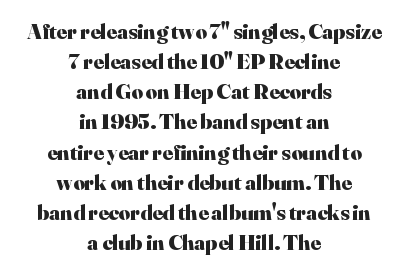
Q: Is the text bold? A: Yes.
Q: Is the text italic (slanted)? A: No, it is upright.
Q: Is the text underlined? A: No.
Q: How is the paragraph aligned? A: Centered.
Q: Is the spacing between letters normal or unusually wide? A: Normal.
Q: Is the spacing between lines tight, normal or loose? A: Normal.
